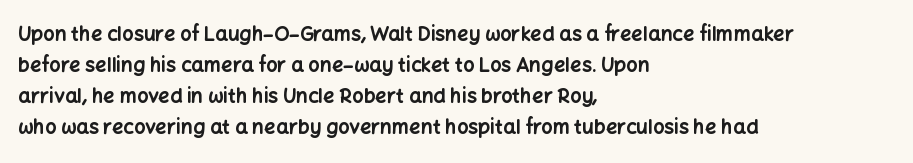
The image shows 20 px bold type, upright; set left-aligned, normal line spacing (1.55x), normal letter spacing, not underlined.
